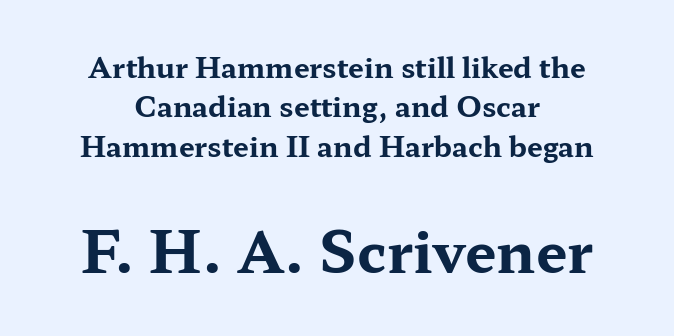
The image shows 56 px bold, wide serif type, upright; set normal line spacing (1.41x), normal letter spacing, not underlined; the second (bottom) block is 2.0x larger; medium stroke contrast and a medium x-height.
